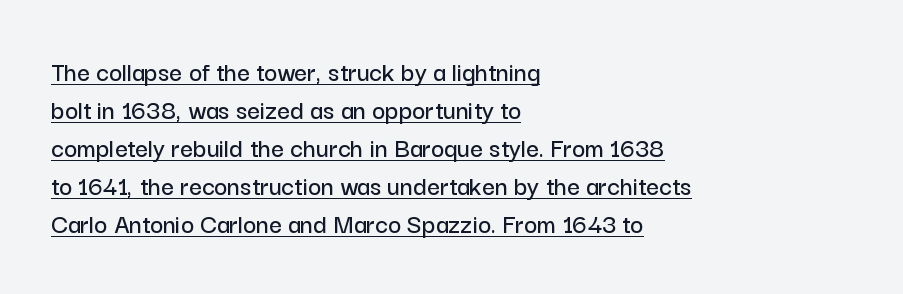
Looks like someone drew a line under every word here. A typesetter would label this face a sans. This block has exactly the height ordinary leading produces. If you drew a ruler down the left edge, every line would touch it. The type is set solid horizontally, with unmodified tracking.
